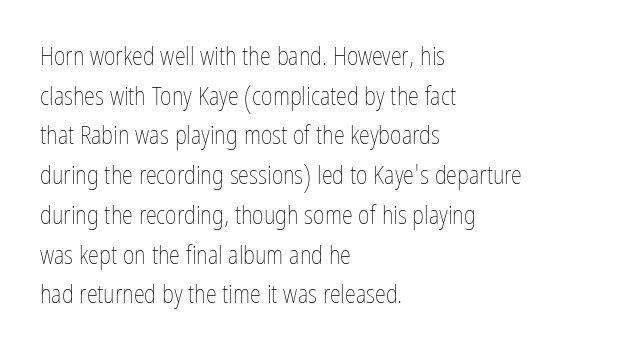
The image shows 25 px text type, upright; set left-aligned, normal line spacing (1.59x), normal letter spacing, not underlined.
